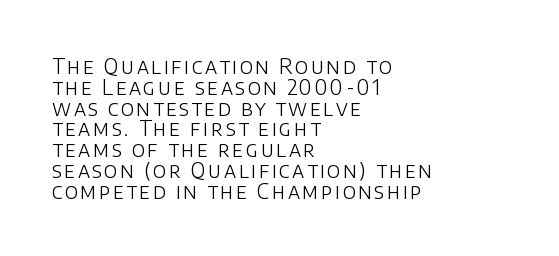
Q: Is the text bold? A: No.
Q: Is the text italic (slanted)? A: No, it is upright.
Q: Is the text underlined? A: No.
Q: How is the paragraph aligned? A: Left-aligned.
Q: Is the spacing between lines tight, normal or loose? A: Tight.
